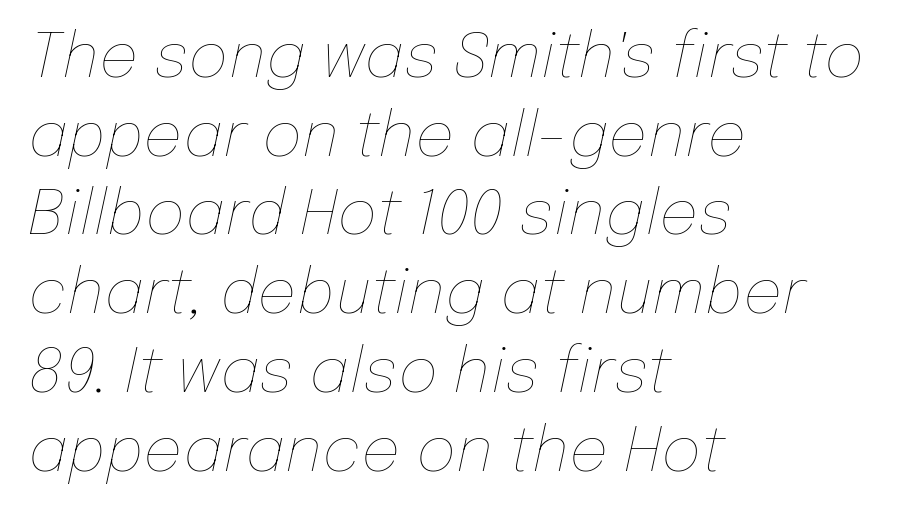
The image shows 62 px thin type, italic (leaning right); set left-aligned, normal line spacing (1.27x), normal letter spacing, not underlined; low stroke contrast and a medium x-height.
